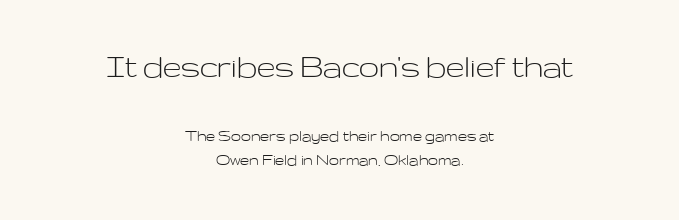
Q: Is the text bold? A: No.
Q: Is the text italic (slanted)? A: No, it is upright.
Q: Is the typeface a serif or a sans-serif typeface? A: Sans-serif.
Q: Is the text underlined? A: No.
Q: How is the paragraph aligned? A: Centered.
Q: Is the spacing between letters normal or unusually wide? A: Normal.
Q: Is the spacing between lines tight, normal or loose? A: Normal.
Q: Which block of text is set in a larger size, the first (top) or the second (bottom)? A: The first (top) one.
Q: Width (condensed, normal, or wide)? A: Wide.
Q: Stroke contrast? A: Low.
Q: x-height? A: Medium.
Q: Monospaced? A: No.
